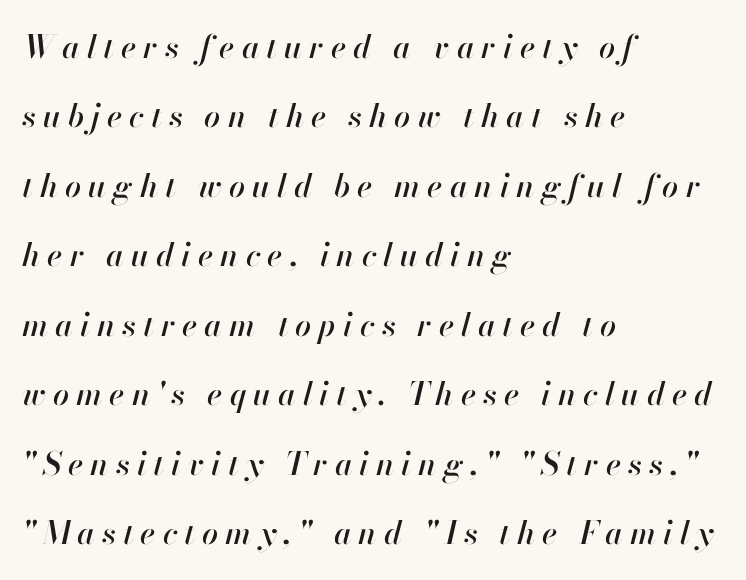
Do the characters align in a grid? No, the font is proportional. Nobody drew a line under any word here. The face used here has a pronounced slope to its letters. You could only call the tracking loose — the letters float apart. The paragraph shown leans on its left margin. Leading is clearly above the norm, producing a sparse column.
